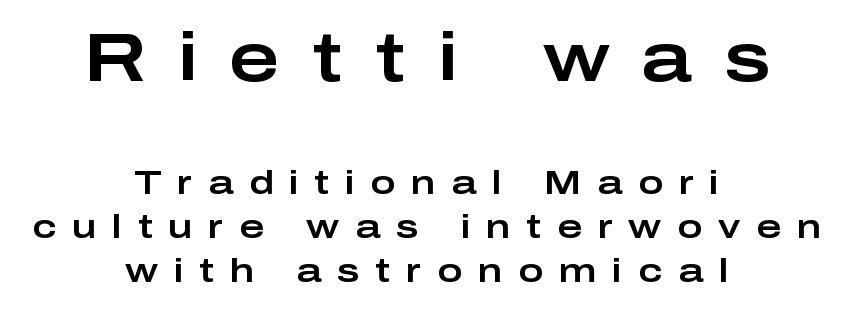
Character size in the leading block exceeds that of the trailing block. Note the varied advance widths — an 'i' is clearly narrower than an 'm'. Glyph-to-glyph distance is far greater than everyday printed text. The lines are quadded center.
